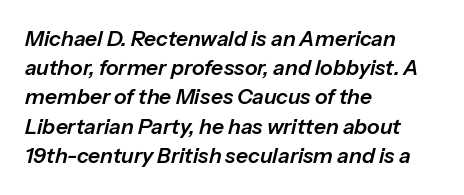
Rule under the text: the space is simply empty. Tall strokes in this sample are angled rather than plumb. What stands out about the letter spacing? Nothing — it is the standard amount. A normal amount of white space separates one row of letters from the next.
